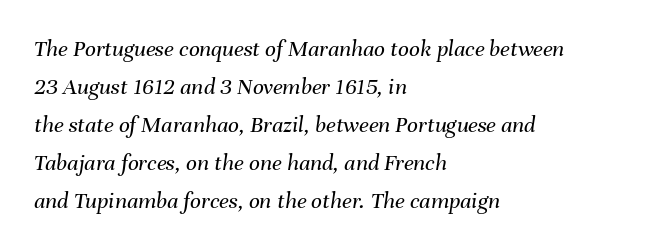
The image shows 24 px text type, italic (leaning right); set left-aligned, normal line spacing (1.58x), normal letter spacing, not underlined.
